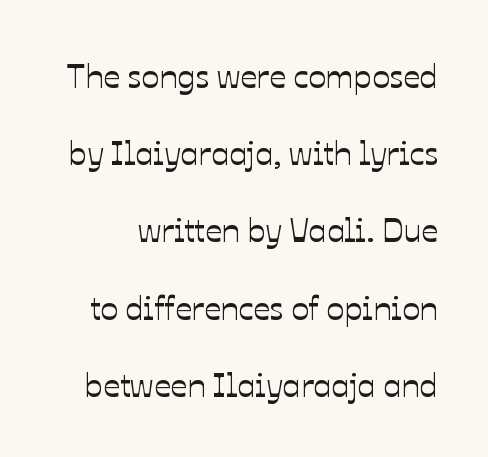
Italic? Not at all — the glyphs are vertical. Baseline-to-baseline distance is far greater than the letter height. Students, note that the glyphs here touch the page at normal intervals. Beneath every word, the page is bare.
